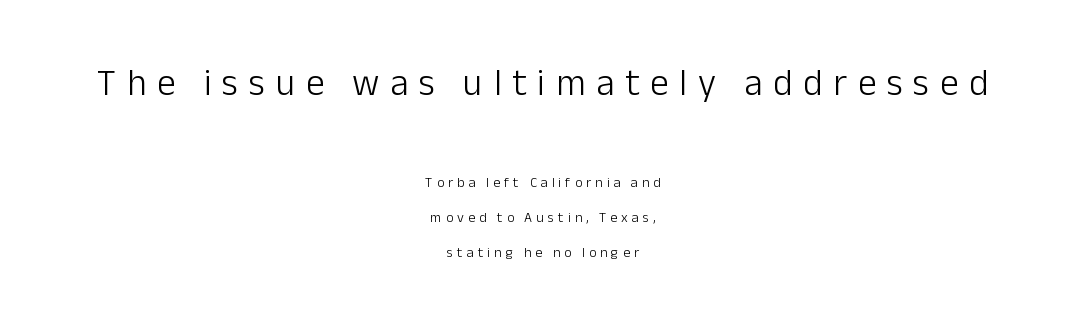
Q: Is the text bold? A: No.
Q: Is the text italic (slanted)? A: No, it is upright.
Q: Is the typeface a serif or a sans-serif typeface? A: Sans-serif.
Q: Is the text underlined? A: No.
Q: How is the paragraph aligned? A: Centered.
Q: Is the spacing between letters normal or unusually wide? A: Unusually wide.
Q: Is the spacing between lines tight, normal or loose? A: Loose.
Q: Which block of text is set in a larger size, the first (top) or the second (bottom)? A: The first (top) one.
Q: Width (condensed, normal, or wide)? A: Normal.
Q: Stroke contrast? A: Low.
Q: x-height? A: Medium.
Q: Monospaced? A: No.
